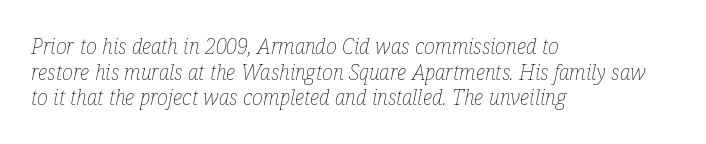
One-word summary of the alignment: left. Would a proofreader flag this as italicized? Yes. No word sits above an underline. No heavy texture on the line: the type isn't bold.
